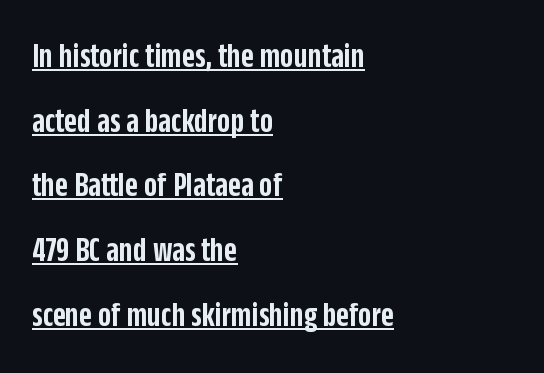
{"serif": "no", "italic": "no", "bold": "semi", "weight": "semibold", "width": "condensed", "stroke_contrast": "low", "x_height": "large", "monospaced": "no", "underline": "yes", "align": "left", "line_spacing_ratio": 1.85, "letter_spacing": "normal", "letter_spacing_em": 0.0, "glyph_px": 35}
